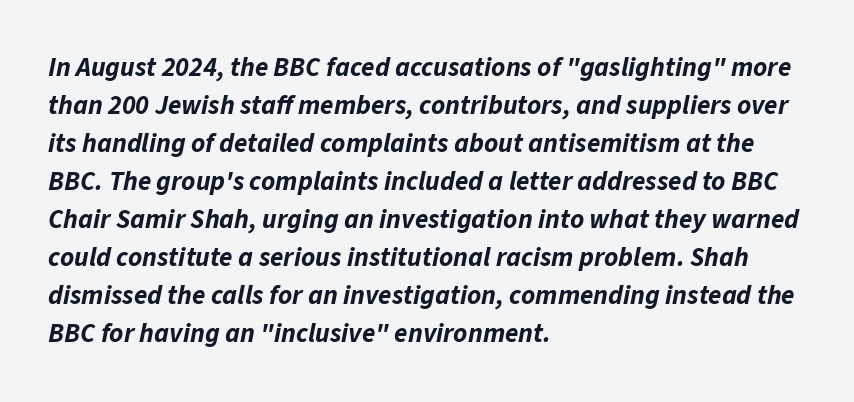
{"italic": "yes", "lean": "right", "slant_degrees": 11, "bold": "yes", "underline": "no", "align": "left", "line_spacing": "normal", "line_spacing_ratio": 1.41, "letter_spacing": "normal", "letter_spacing_em": 0.0, "glyph_px": 27}
